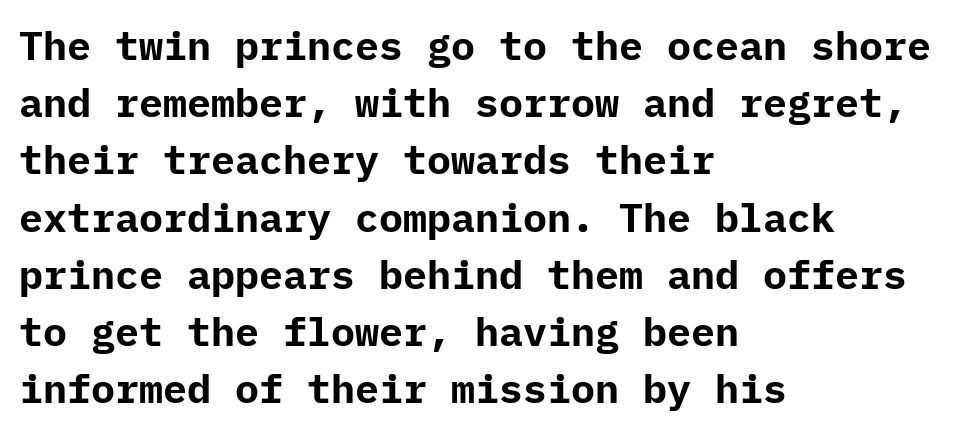
{"serif": "no", "italic": "no", "bold": "yes", "weight": "bold", "width": "normal", "stroke_contrast": "low", "x_height": "medium", "underline": "no", "align": "left", "line_spacing": "normal", "line_spacing_ratio": 1.43, "letter_spacing": "normal", "letter_spacing_em": 0.0, "glyph_px": 40}
